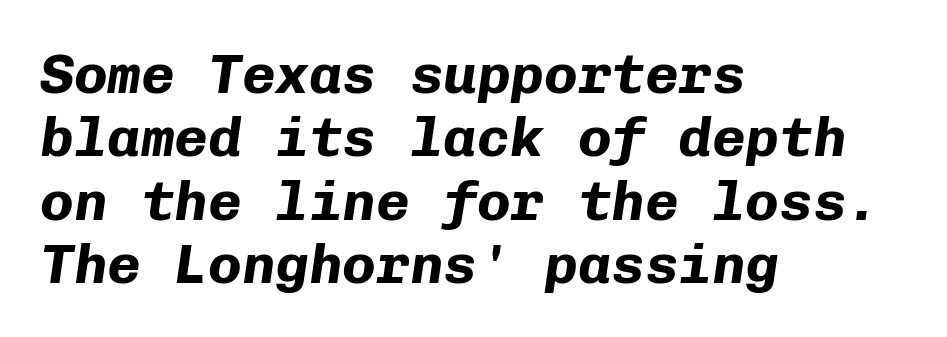
The image shows 56 px bold type, italic (leaning right), monospaced; set left-aligned, tight line spacing (1.13x), normal letter spacing, not underlined; low stroke contrast and a medium x-height.
